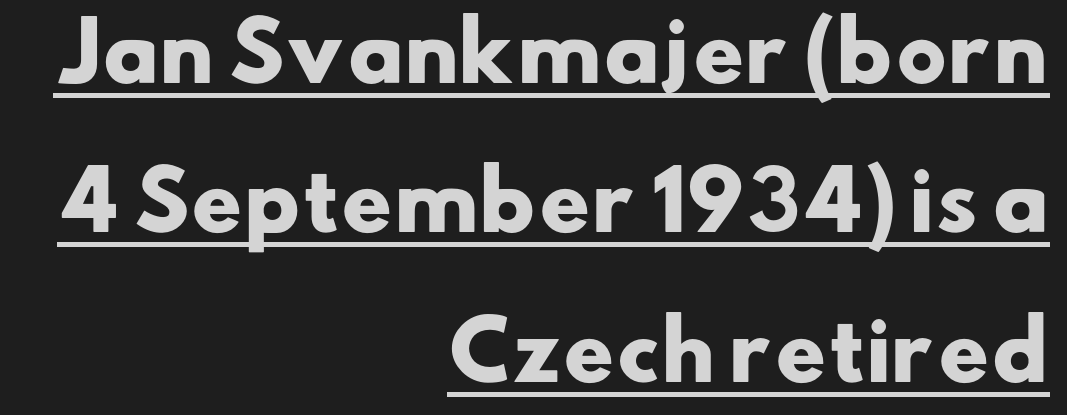
Right-aligned paragraph, ragged on the left. The horizontal fit of the characters is conventional and even. You could not count columns in this text — the font is proportionally spaced. Beneath each row of characters lies a ruled line. Observe the absence of serifs on each vertical stroke in this sample.
